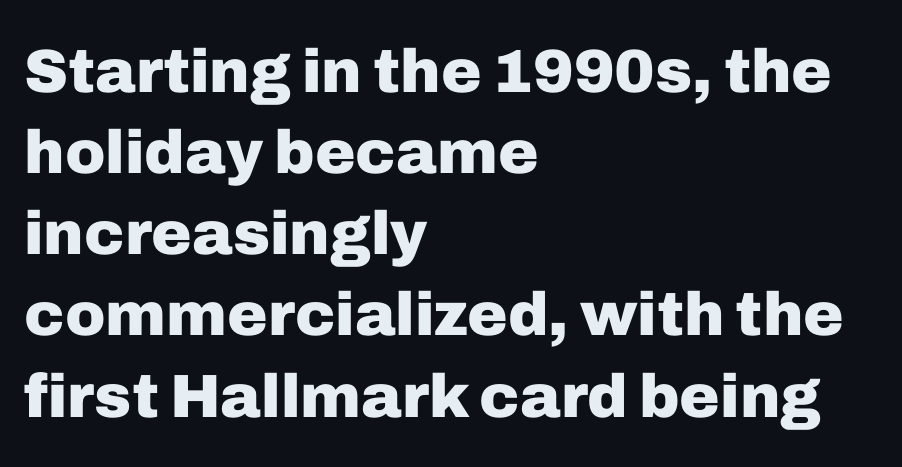
Is the letter spacing exaggerated? No — it looks like the ordinary default. Successive baselines arrive at the customary interval. Upright lettering throughout. The letters are bold, with thick, heavy strokes. Does the type have serifs? No, each stem ends abruptly. Proportional: the letters do not fall into vertical columns.
